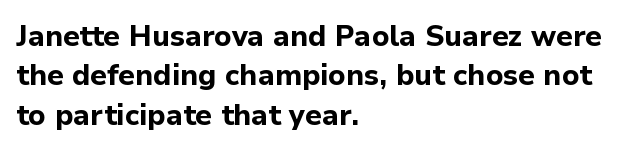
The image shows 29 px bold sans-serif type, upright; set left-aligned, normal line spacing (1.36x), normal letter spacing, not underlined; low stroke contrast and a medium x-height.
